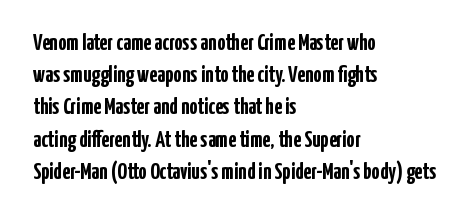
The image shows 23 px bold type, upright; set left-aligned, normal line spacing (1.4x), normal letter spacing, not underlined.
